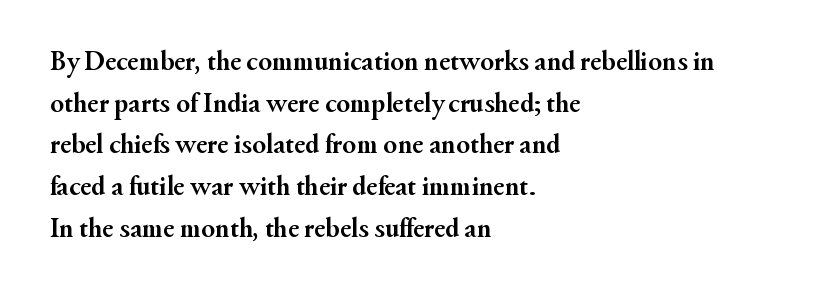
Q: Is the text bold? A: Yes.
Q: Is the text italic (slanted)? A: No, it is upright.
Q: Is the typeface a serif or a sans-serif typeface? A: Serif.
Q: Is the text underlined? A: No.
Q: How is the paragraph aligned? A: Left-aligned.
Q: Is the spacing between letters normal or unusually wide? A: Normal.
Q: Is the spacing between lines tight, normal or loose? A: Normal.
Q: Width (condensed, normal, or wide)? A: Normal.
Q: Stroke contrast? A: Medium.
Q: x-height? A: Small.
Q: Monospaced? A: No.
